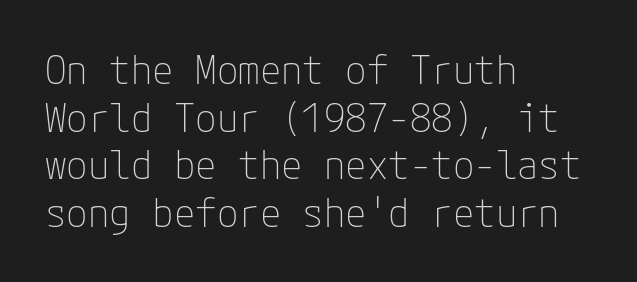
{"serif": "no", "italic": "no", "bold": "no", "weight": "thin", "width": "normal", "stroke_contrast": "low", "x_height": "medium", "underline": "no", "align": "left", "line_spacing_ratio": 1.22, "letter_spacing": "normal", "letter_spacing_em": 0.0, "glyph_px": 39}
